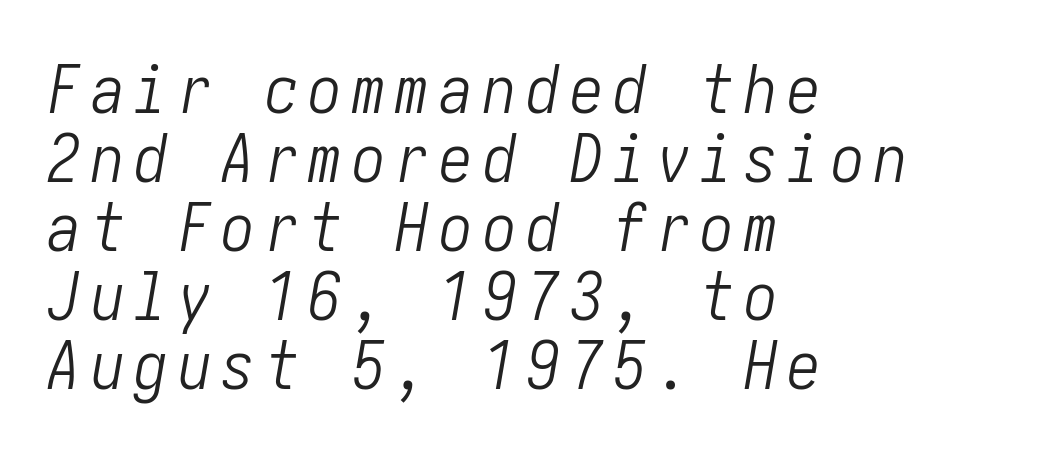
When letters slant like this, we call the style italic. Lines of text with bare space underneath. A classic flush-left, rag-right setting is used for this passage. The face looks like a standard text weight, possibly lighter. Vertical spacing — tight.
